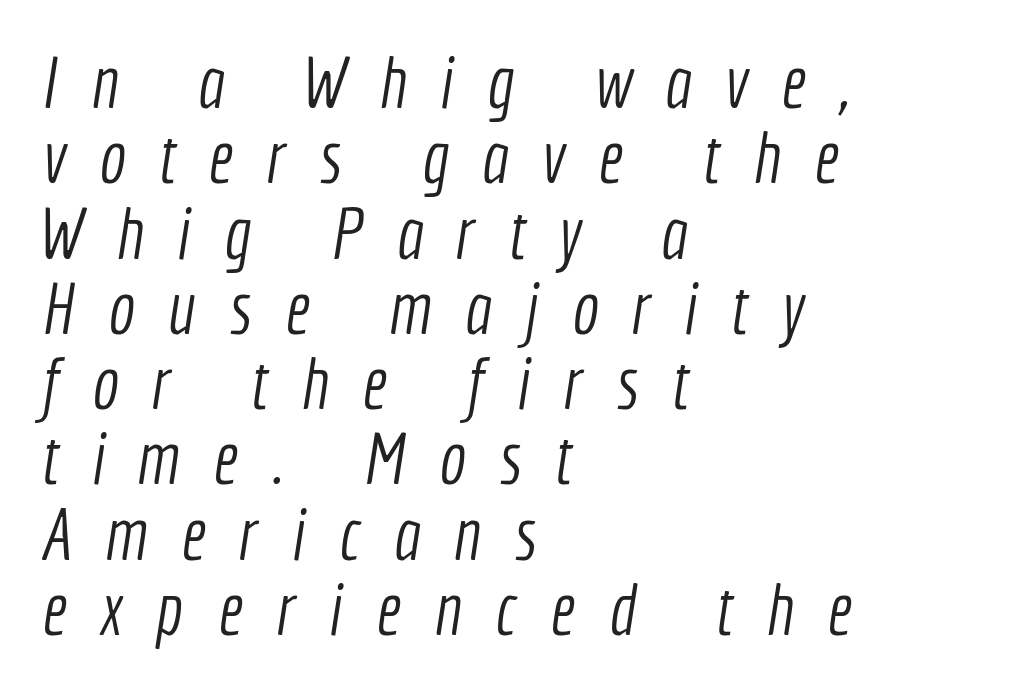
Q: Is the text bold? A: No.
Q: Is the typeface a serif or a sans-serif typeface? A: Sans-serif.
Q: Is the text underlined? A: No.
Q: How is the paragraph aligned? A: Left-aligned.
Q: Is the spacing between letters normal or unusually wide? A: Unusually wide.
Q: Is the spacing between lines tight, normal or loose? A: Tight.
Q: Width (condensed, normal, or wide)? A: Condensed.
Q: x-height? A: Medium.
Q: Monospaced? A: No.
